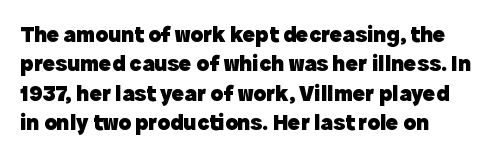
{"italic": "no", "bold": "yes", "underline": "no", "align": "left", "line_spacing": "normal", "line_spacing_ratio": 1.28, "letter_spacing": "normal", "letter_spacing_em": 0.0, "glyph_px": 23}
